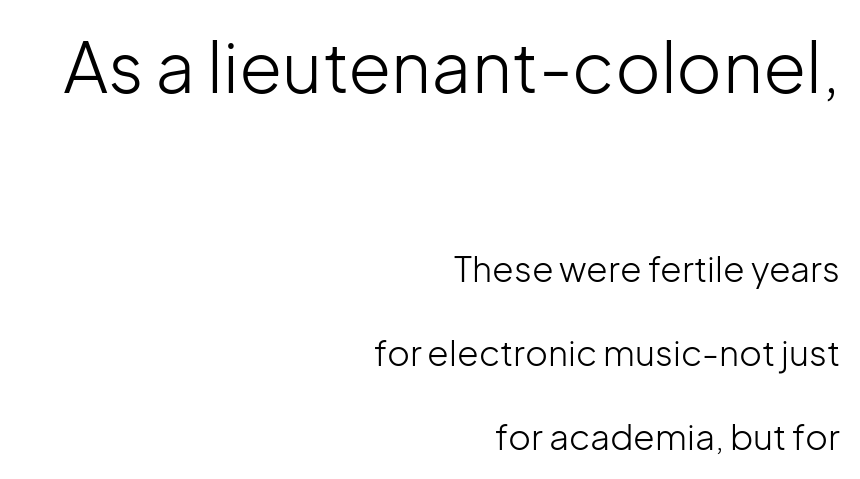
This sample trades compactness for vertical openness between lines. Classification — sans serif. The line texture is even and compact thanks to regular tracking. A student would notice the top passage is typeset larger than what follows. Each letter keeps its own natural width here, so spacing adapts to shape.
